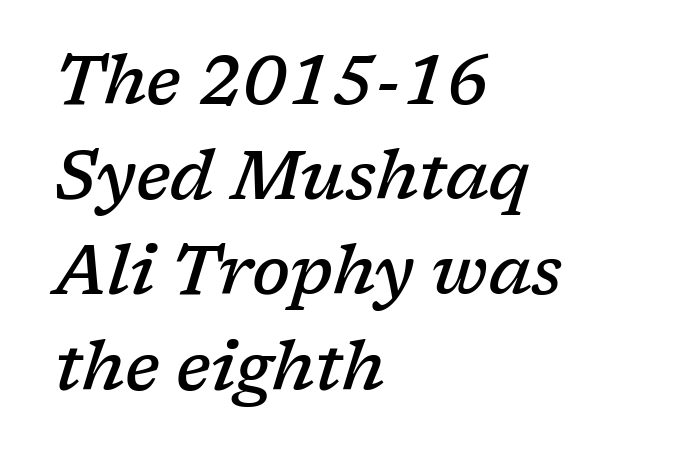
The image shows 68 px semibold serif type, italic (leaning right); set left-aligned, normal line spacing (1.4x), normal letter spacing, not underlined; low stroke contrast and a medium x-height.
